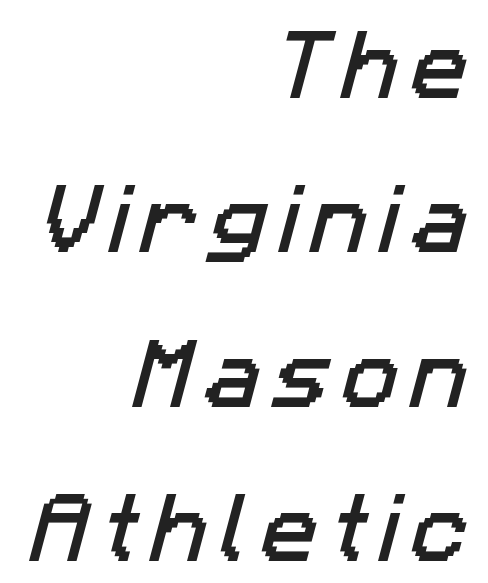
The image shows 76 px sans-serif type; set right-aligned, loose line spacing (2.03x), not underlined; low stroke contrast and a medium x-height.
